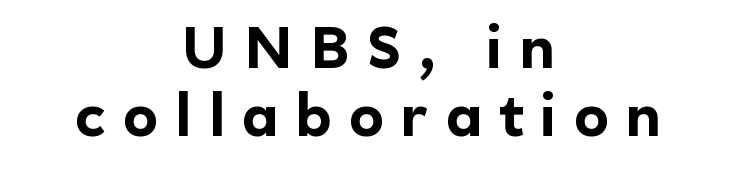
Q: Is the text bold? A: Yes.
Q: Is the text italic (slanted)? A: No, it is upright.
Q: Is the typeface a serif or a sans-serif typeface? A: Sans-serif.
Q: Is the text underlined? A: No.
Q: How is the paragraph aligned? A: Centered.
Q: Is the spacing between letters normal or unusually wide? A: Unusually wide.
Q: Width (condensed, normal, or wide)? A: Normal.
Q: x-height? A: Medium.
Q: Monospaced? A: No.
